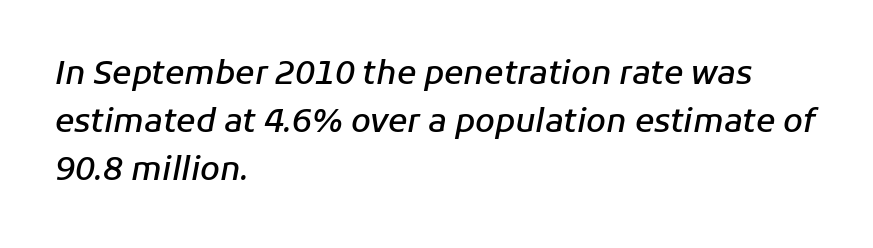
You could call the tracking neutral — neither tight nor loose. Observe the lean: these are italic letterforms. Letters rest on an invisible, unmarked baseline. In terms of leading, this rendering sits right in the middle. Teacher's note: observe the even left margin — that is flush-left alignment. Each glyph is drawn with semibold strokes, heavier than normal yet not fully bold.
